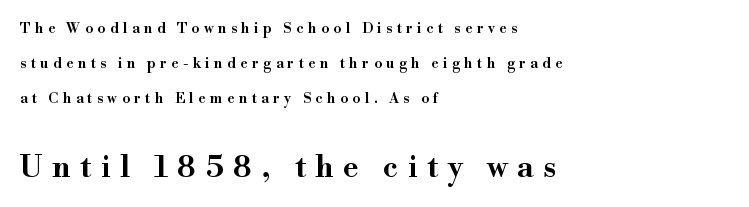
The image shows 30 px wide serif type, upright; set left-aligned, loose line spacing (2.49x), unusually wide letter spacing (+0.32 em), not underlined; the second (bottom) block is 2.14x larger; high stroke contrast and a small x-height.
